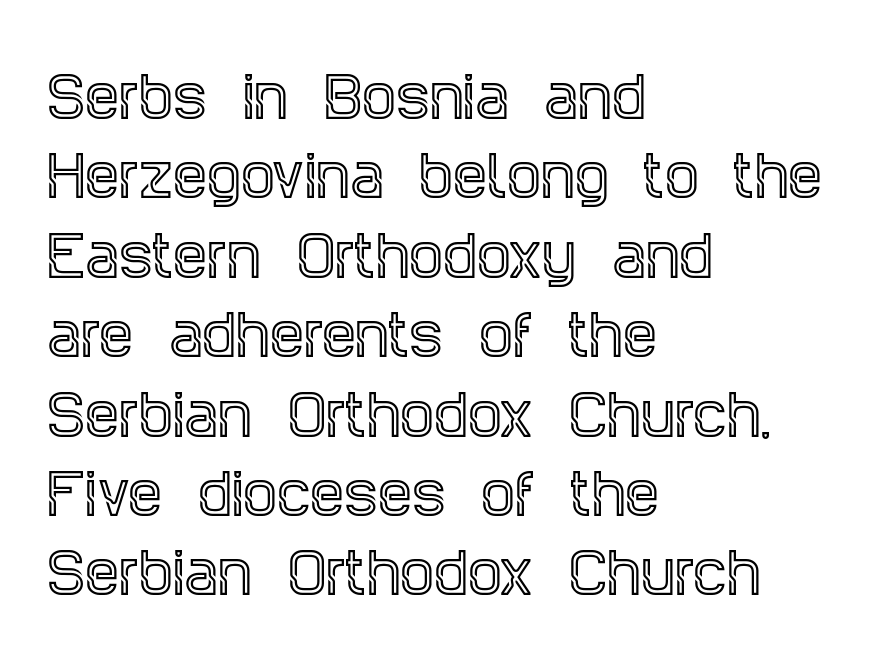
The passage shown is typed in a proportional face where columns would drift. The space between consecutive lines is moderate. To sum up the face: it has serifs. A roman cut, with each character standing at attention.
